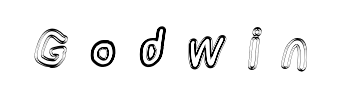
{"width": "condensed", "x_height": "medium", "monospaced": "no", "underline": "no", "letter_spacing": "wide", "letter_spacing_em": 0.46, "glyph_px": 53}
